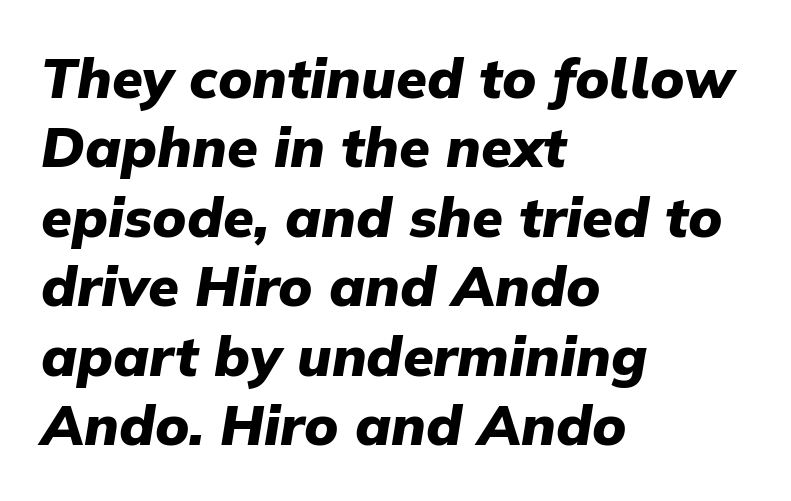
The image shows 56 px heavy type, italic (leaning right); set left-aligned, line spacing 1.24x, normal letter spacing, not underlined; low stroke contrast and a medium x-height.
